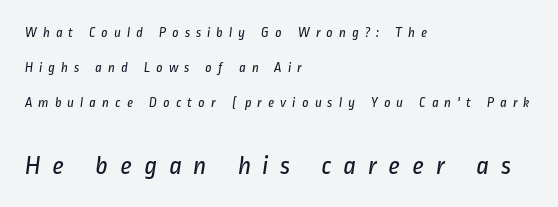
Q: Is the text bold? A: No.
Q: Is the text underlined? A: No.
Q: How is the paragraph aligned? A: Left-aligned.
Q: Is the spacing between letters normal or unusually wide? A: Unusually wide.
Q: Is the spacing between lines tight, normal or loose? A: Loose.
Q: Which block of text is set in a larger size, the first (top) or the second (bottom)? A: The second (bottom) one.
